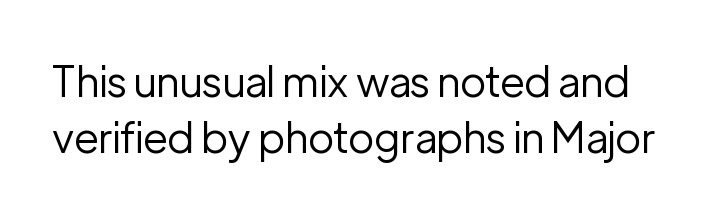
The image shows 42 px regular-weight sans-serif type, upright; set normal line spacing (1.33x), normal letter spacing, not underlined; low stroke contrast and a medium x-height.
